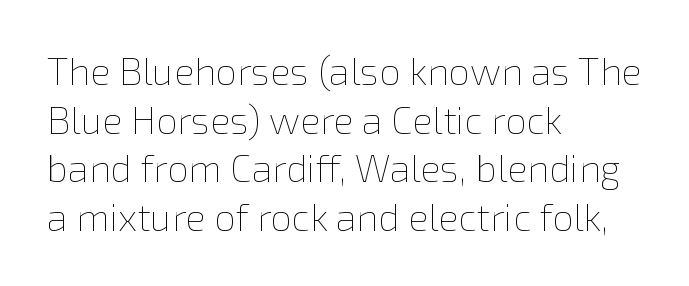
A roman cut, with each character standing at attention. Descenders hang freely into open space. Horizontal alignment here is leftward, the default for most running prose. Varying glyph widths throughout — classic text-font behaviour. There is no visible air inserted between adjacent glyphs. Is the stroke heavy? The answer is a plain regular-or-lighter.
